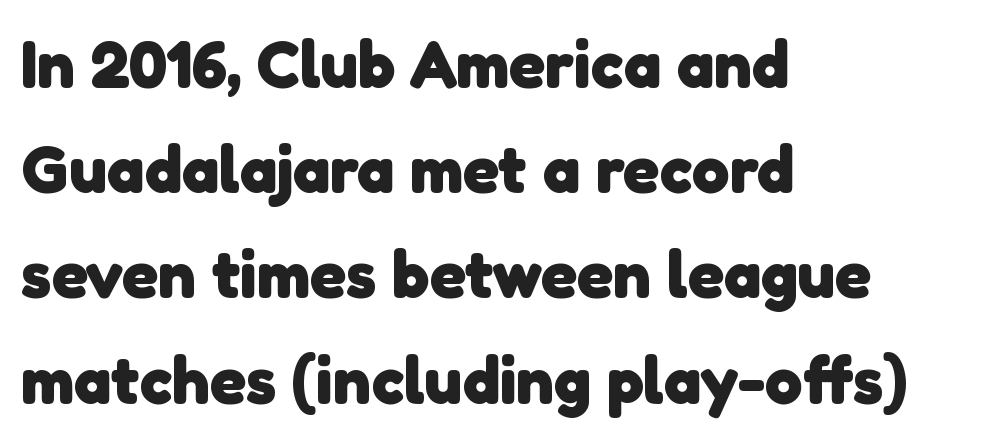
{"serif": "no", "bold": "yes", "weight": "heavy", "width": "normal", "stroke_contrast": "low", "x_height": "medium", "monospaced": "no", "underline": "no", "align": "left", "line_spacing": "normal", "line_spacing_ratio": 1.57, "letter_spacing": "normal", "letter_spacing_em": 0.0, "glyph_px": 67}
